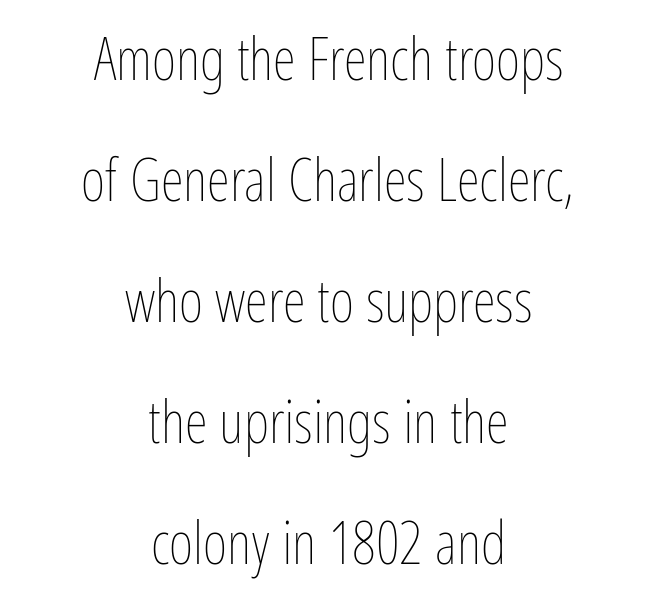
{"italic": "no", "bold": "no", "weight": "thin", "width": "condensed", "stroke_contrast": "low", "x_height": "medium", "monospaced": "no", "underline": "no", "align": "center", "line_spacing": "loose", "line_spacing_ratio": 2.05, "letter_spacing": "normal", "letter_spacing_em": 0.0, "glyph_px": 59}
